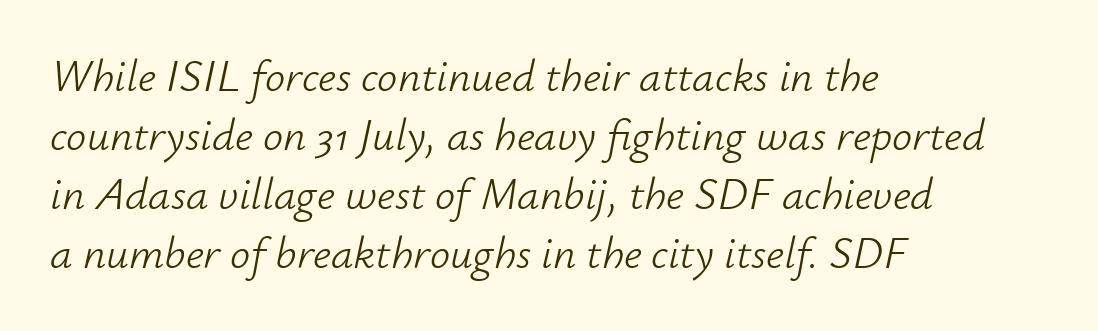
The image shows 45 px light type, italic (leaning right); set left-aligned, normal line spacing (1.31x), normal letter spacing, not underlined; low stroke contrast and a small x-height.
